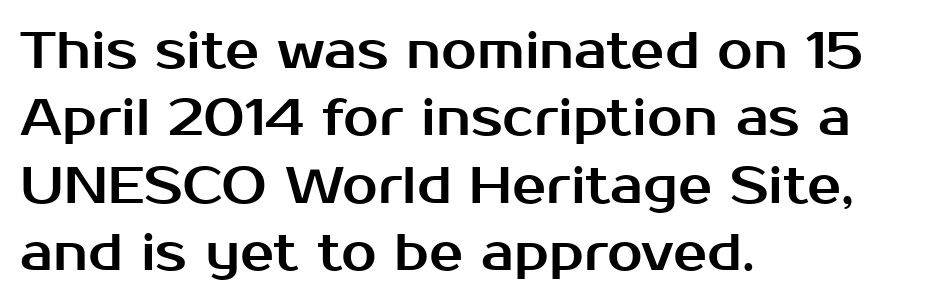
{"serif": "no", "italic": "no", "width": "normal", "stroke_contrast": "medium", "x_height": "medium", "monospaced": "no", "underline": "no", "align": "left", "line_spacing": "normal", "line_spacing_ratio": 1.32, "letter_spacing": "normal", "letter_spacing_em": 0.0, "glyph_px": 51}
